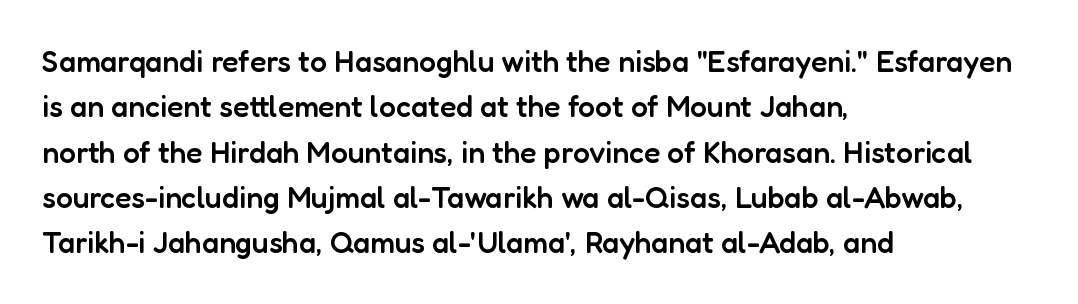
Q: Is the text bold? A: Semi-bold.
Q: Is the text italic (slanted)? A: No, it is upright.
Q: Is the typeface a serif or a sans-serif typeface? A: Sans-serif.
Q: Is the text underlined? A: No.
Q: How is the paragraph aligned? A: Left-aligned.
Q: Is the spacing between letters normal or unusually wide? A: Normal.
Q: Is the spacing between lines tight, normal or loose? A: Normal.
Q: Width (condensed, normal, or wide)? A: Normal.
Q: Stroke contrast? A: Low.
Q: x-height? A: Medium.
Q: Monospaced? A: No.
